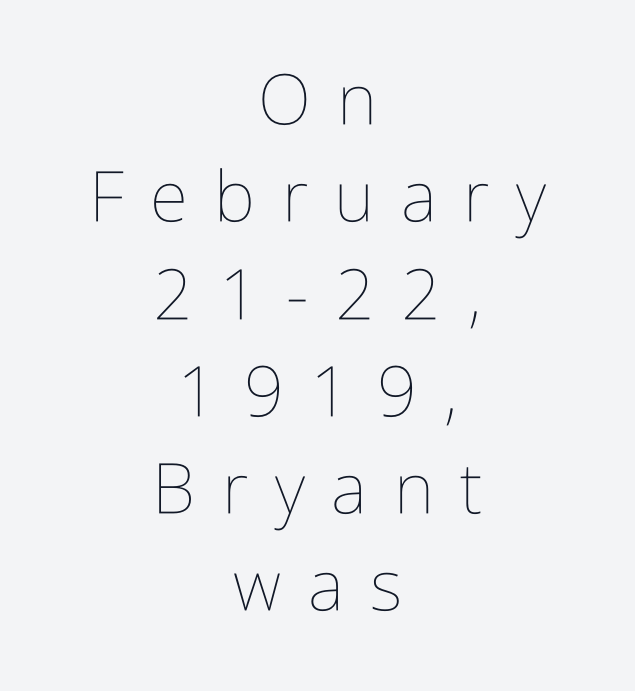
{"italic": "no", "bold": "no", "weight": "thin", "width": "condensed", "stroke_contrast": "low", "x_height": "medium", "monospaced": "no", "underline": "no", "align": "center", "line_spacing": "normal", "line_spacing_ratio": 1.39, "letter_spacing": "wide", "letter_spacing_em": 0.38, "glyph_px": 70}
